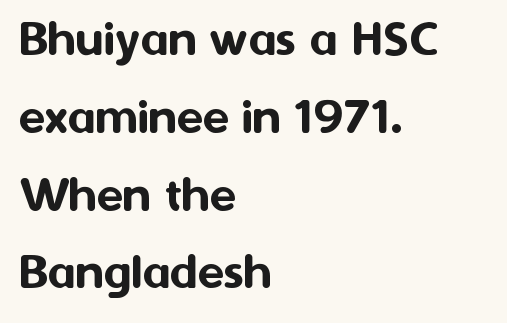
You could call the tracking neutral — neither tight nor loose. Words float on clear page, feet unadorned. Do the letters lean? They stand straight. This sample is left-justified, so line endings fall wherever the words run out. The letters advance in unequal steps, a hallmark of proportional type.
